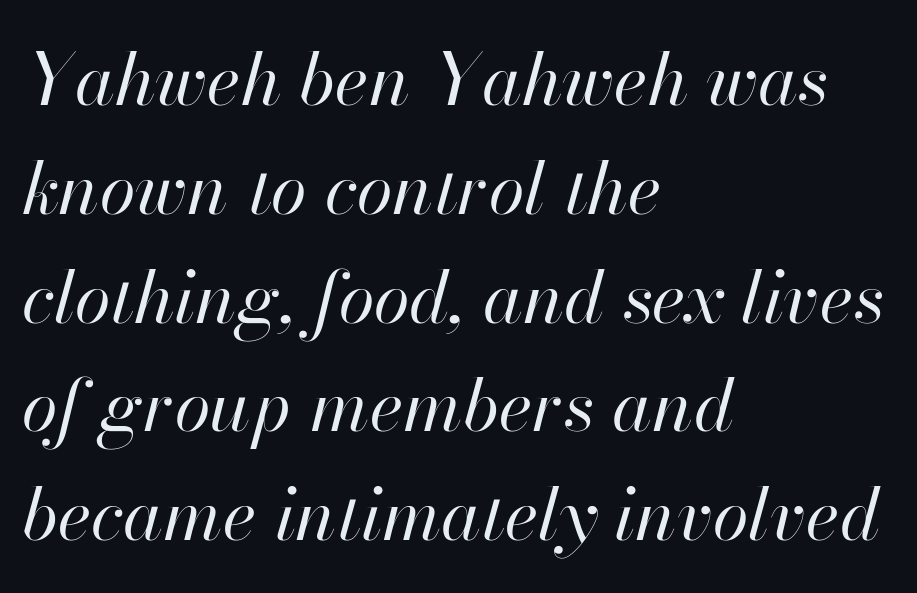
The image shows 73 px regular-weight type, italic (leaning right); set left-aligned, normal line spacing (1.49x), normal letter spacing, not underlined; high stroke contrast and a small x-height.
